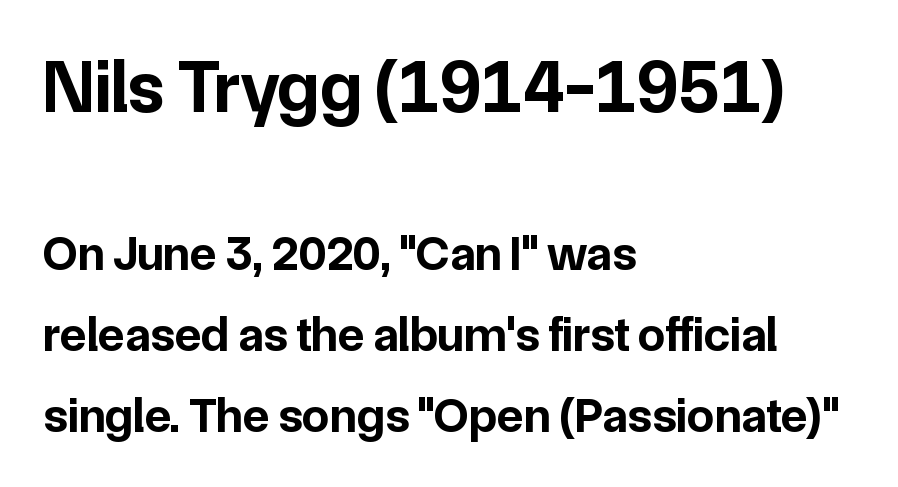
Q: Is the text bold? A: Yes.
Q: Is the text italic (slanted)? A: No, it is upright.
Q: Is the typeface a serif or a sans-serif typeface? A: Sans-serif.
Q: Is the text underlined? A: No.
Q: How is the paragraph aligned? A: Left-aligned.
Q: Is the spacing between letters normal or unusually wide? A: Normal.
Q: Is the spacing between lines tight, normal or loose? A: Normal.
Q: Which block of text is set in a larger size, the first (top) or the second (bottom)? A: The first (top) one.
Q: Width (condensed, normal, or wide)? A: Normal.
Q: Stroke contrast? A: Low.
Q: x-height? A: Medium.
Q: Monospaced? A: No.
